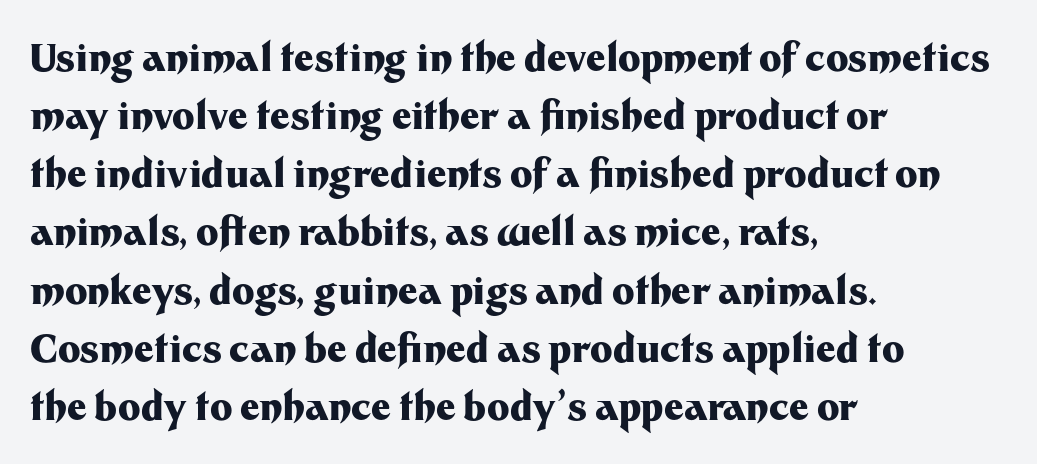
The image shows 38 px heavy sans-serif type, upright; set left-aligned, normal line spacing (1.53x), normal letter spacing, not underlined; medium stroke contrast and a medium x-height.
